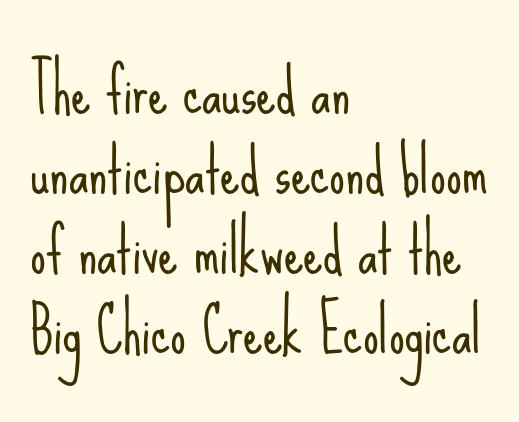
Bare-footed words on every line. Reading down the block, your eye returns to a fixed left position each line. A typesetter would label this face a sans. Successive baselines arrive at the customary interval. Ink coverage per letter is moderate at most.
